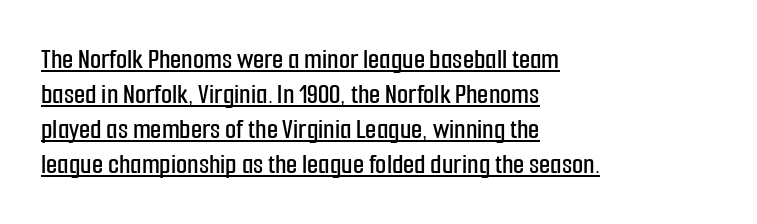
{"serif": "no", "italic": "no", "width": "condensed", "stroke_contrast": "low", "x_height": "medium", "monospaced": "no", "underline": "yes", "align": "left", "line_spacing_ratio": 1.21, "letter_spacing": "normal", "letter_spacing_em": 0.0, "glyph_px": 29}
